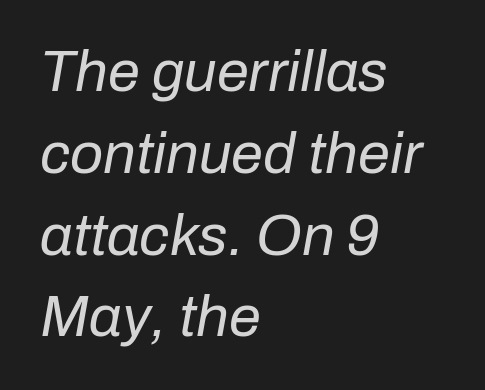
The image shows 58 px regular-weight type, italic (leaning right); set left-aligned, normal line spacing (1.41x), normal letter spacing, not underlined; low stroke contrast and a medium x-height.
